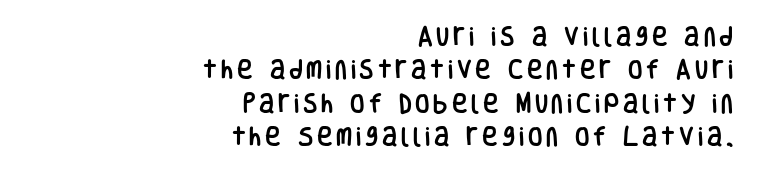
Q: Is the text italic (slanted)? A: No, it is upright.
Q: Is the text underlined? A: No.
Q: How is the paragraph aligned? A: Right-aligned.
Q: Is the spacing between lines tight, normal or loose? A: Normal.
